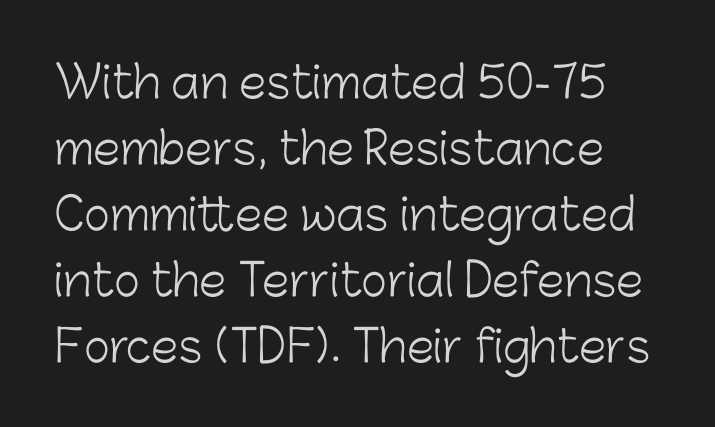
The image shows 44 px light sans-serif type, upright; set normal line spacing (1.5x), normal letter spacing, not underlined; low stroke contrast and a medium x-height.
